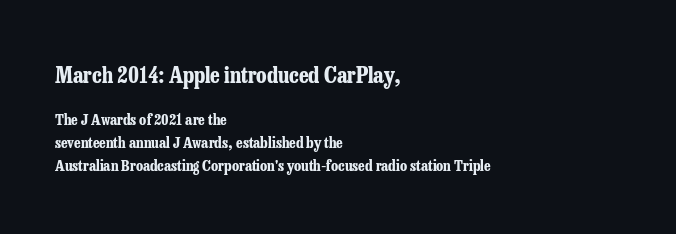
{"italic": "no", "bold": "yes", "underline": "no", "align": "left", "line_spacing": "normal", "line_spacing_ratio": 1.53, "letter_spacing": "normal", "letter_spacing_em": 0.0, "larger_block": "first", "size_ratio": 1.47, "glyph_px": 22}
